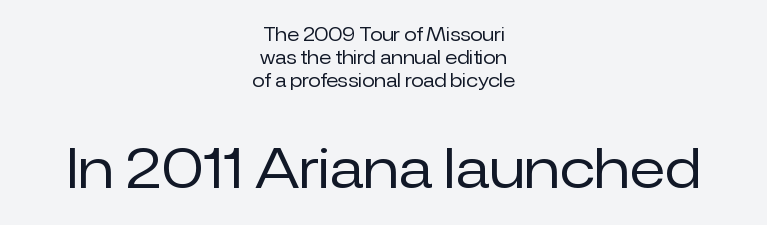
{"serif": "no", "italic": "no", "bold": "no", "weight": "regular", "width": "normal", "stroke_contrast": "low", "x_height": "medium", "monospaced": "no", "underline": "no", "align": "center", "line_spacing": "normal", "line_spacing_ratio": 1.28, "letter_spacing": "normal", "letter_spacing_em": 0.0, "larger_block": "second", "size_ratio": 3.0, "glyph_px": 54}
